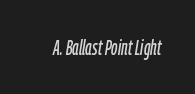
Q: Is the text italic (slanted)? A: Yes, it leans right by about 9 degrees.
Q: Is the text underlined? A: No.
Q: Is the spacing between letters normal or unusually wide? A: Normal.
